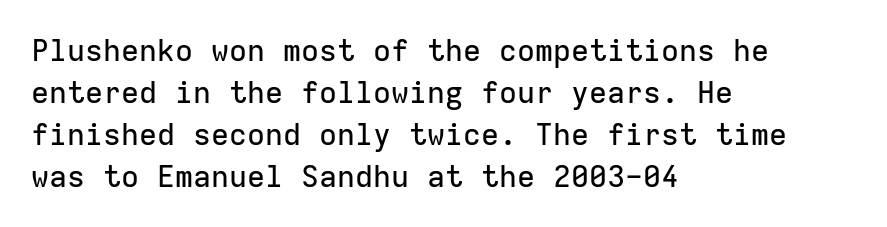
How would I describe the line gaps? Plain and ordinary. Is this a fixed-width face? Yes — each glyph sits in an identical cell. Spacing between characters is what you'd get straight out of the box. The typesetter chose a ragged-right arrangement here. The axis of the letterforms is exactly vertical.
